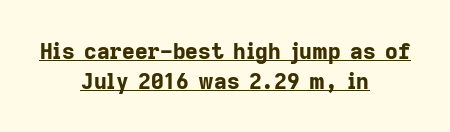
The image shows 22 px bold type, upright; set centered, normal line spacing (1.35x), normal letter spacing, underlined.
